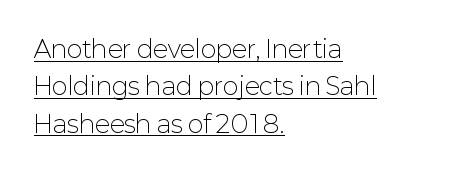
{"italic": "no", "bold": "no", "underline": "yes", "align": "left", "line_spacing": "normal", "line_spacing_ratio": 1.56, "letter_spacing": "normal", "letter_spacing_em": 0.0, "glyph_px": 24}
